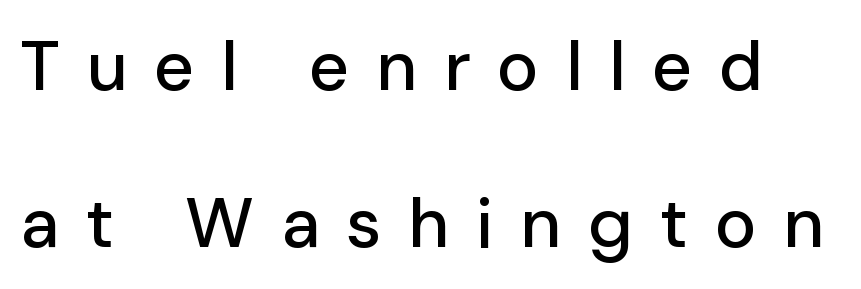
{"serif": "no", "italic": "no", "width": "normal", "stroke_contrast": "low", "x_height": "medium", "monospaced": "no", "underline": "no", "line_spacing": "loose", "line_spacing_ratio": 2.24, "letter_spacing": "wide", "letter_spacing_em": 0.38, "glyph_px": 70}
